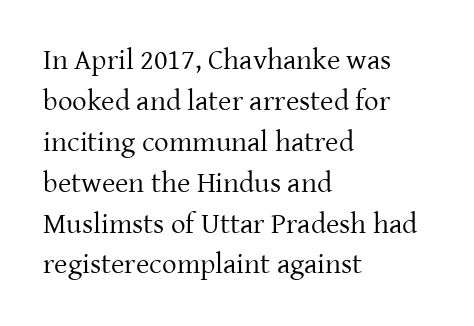
Descender tails drop into unmarked territory. Between one letter and the next there's only the usual sliver of space. Varying glyph widths throughout — classic text-font behaviour. The characters display serif detailing at their extremities. Interline gaps are of average width in this sample.
